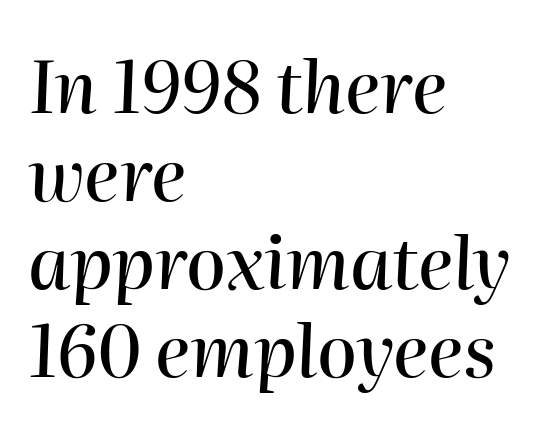
The image shows 72 px text type, italic (leaning right); set left-aligned, line spacing 1.22x, normal letter spacing, not underlined; high stroke contrast and a medium x-height.
